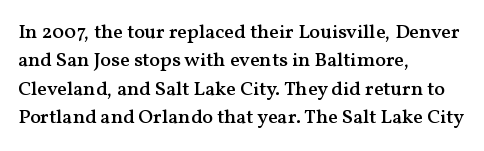
{"italic": "no", "bold": "semi", "underline": "no", "align": "left", "line_spacing": "normal", "line_spacing_ratio": 1.42, "letter_spacing": "normal", "letter_spacing_em": 0.0, "glyph_px": 20}
